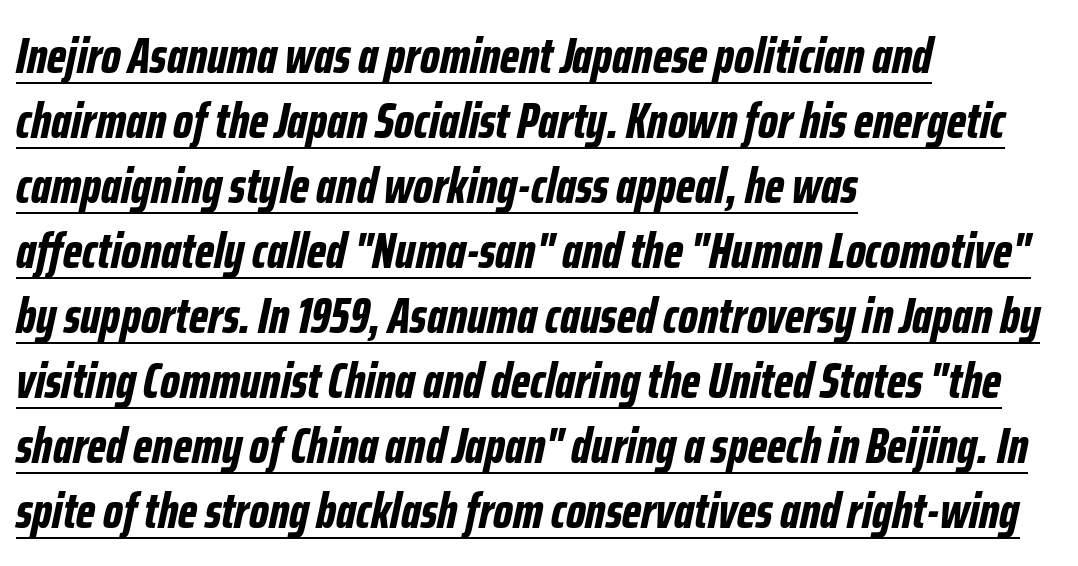
The rendering keeps characters at their native spacing. Spacing verdict: proportional, widths tailored to each character. Visually the block forms a straight wall on the left and a jagged coastline on the right. Bold? Absolutely — the strokes are thick and heavy.
